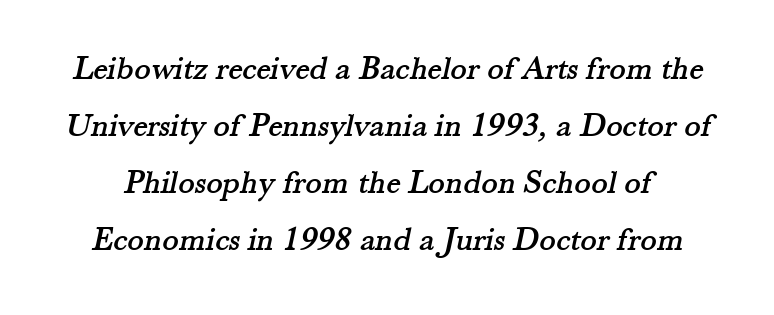
Q: Is the typeface a serif or a sans-serif typeface? A: Serif.
Q: Is the text underlined? A: No.
Q: Is the spacing between letters normal or unusually wide? A: Normal.
Q: Is the spacing between lines tight, normal or loose? A: Normal.
Q: Width (condensed, normal, or wide)? A: Normal.
Q: Stroke contrast? A: Medium.
Q: x-height? A: Small.
Q: Monospaced? A: No.
